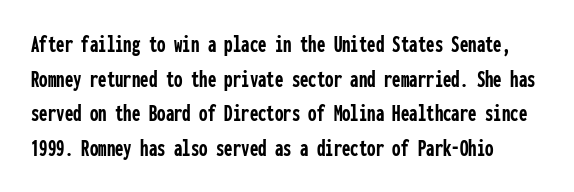
{"italic": "no", "bold": "yes", "underline": "no", "line_spacing": "normal", "line_spacing_ratio": 1.44, "letter_spacing": "normal", "letter_spacing_em": 0.0, "glyph_px": 24}
